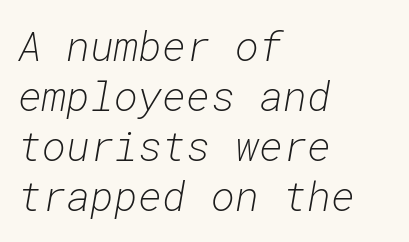
Q: Is the text bold? A: No.
Q: Is the text italic (slanted)? A: Yes, it leans right by about 10 degrees.
Q: Is the text underlined? A: No.
Q: How is the paragraph aligned? A: Left-aligned.
Q: Is the spacing between letters normal or unusually wide? A: Normal.
Q: Width (condensed, normal, or wide)? A: Normal.
Q: Stroke contrast? A: Low.
Q: x-height? A: Medium.
Q: Monospaced? A: Yes.
